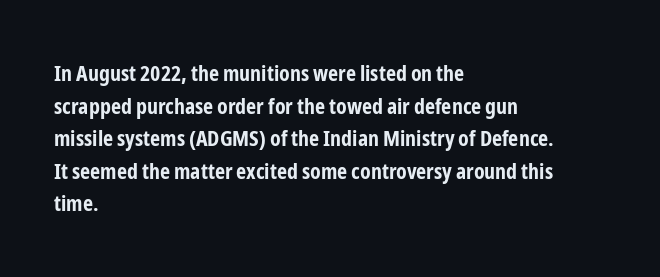
The image shows 22 px bold type, upright; set left-aligned, normal line spacing (1.48x), normal letter spacing, not underlined.
